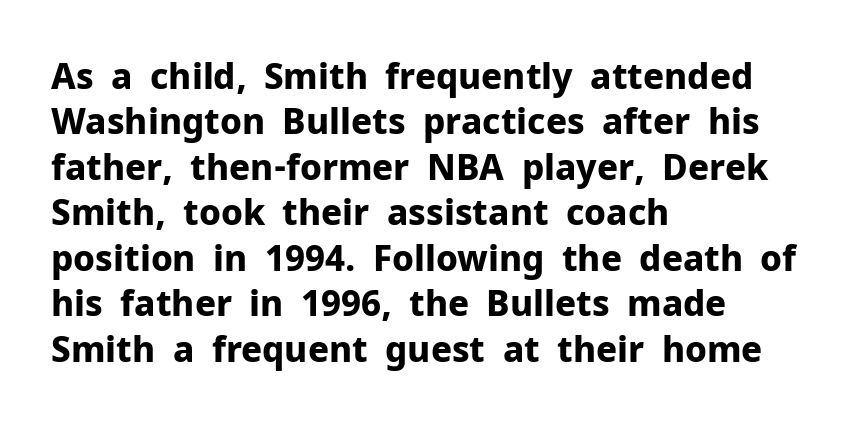
The image shows 35 px bold sans-serif type, upright; set left-aligned, normal line spacing (1.3x), normal letter spacing, not underlined; low stroke contrast and a medium x-height.
